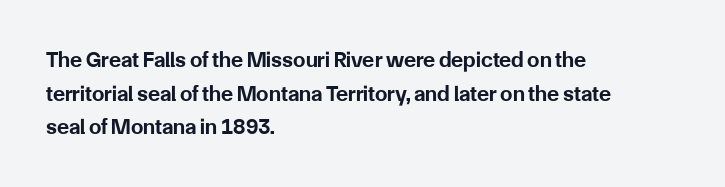
Q: Is the text bold? A: Yes.
Q: Is the text italic (slanted)? A: No, it is upright.
Q: Is the text underlined? A: No.
Q: How is the paragraph aligned? A: Left-aligned.
Q: Is the spacing between letters normal or unusually wide? A: Normal.
Q: Is the spacing between lines tight, normal or loose? A: Normal.
